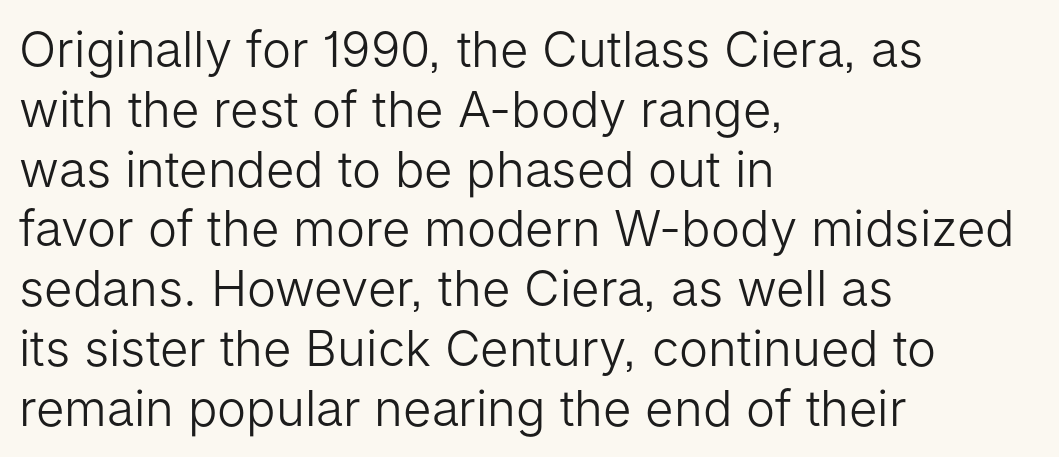
The image shows 49 px light sans-serif type, upright; set left-aligned, line spacing 1.22x, normal letter spacing, not underlined; low stroke contrast and a medium x-height.
